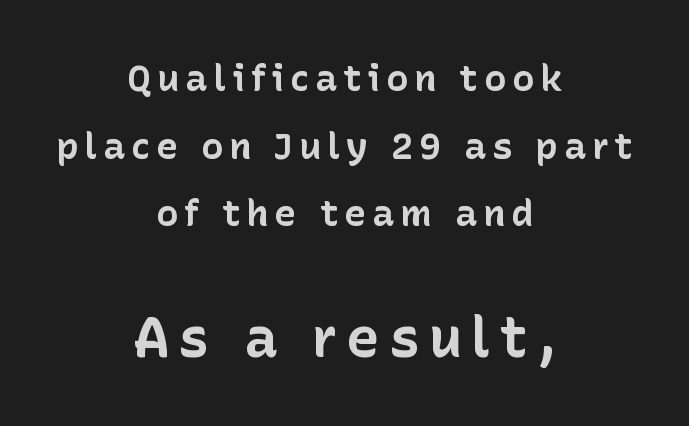
Q: Is the text bold? A: Yes.
Q: Is the text italic (slanted)? A: No, it is upright.
Q: Is the typeface a serif or a sans-serif typeface? A: Sans-serif.
Q: Is the text underlined? A: No.
Q: How is the paragraph aligned? A: Centered.
Q: Which block of text is set in a larger size, the first (top) or the second (bottom)? A: The second (bottom) one.
Q: Width (condensed, normal, or wide)? A: Normal.
Q: Stroke contrast? A: Low.
Q: x-height? A: Medium.
Q: Monospaced? A: No.
